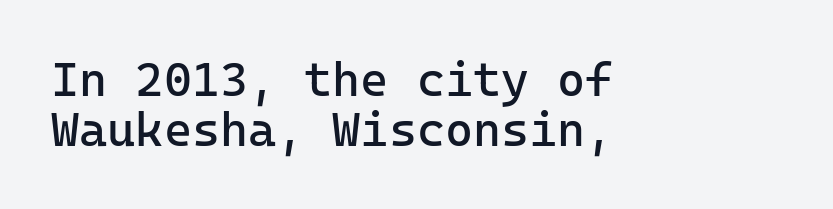
Quick note: not italic, upright. Clear beneath every line of the passage. Think of a typewriter: that constant character pitch is what you see here. Rows of type sit shoulder to shoulder in the vertical direction.
